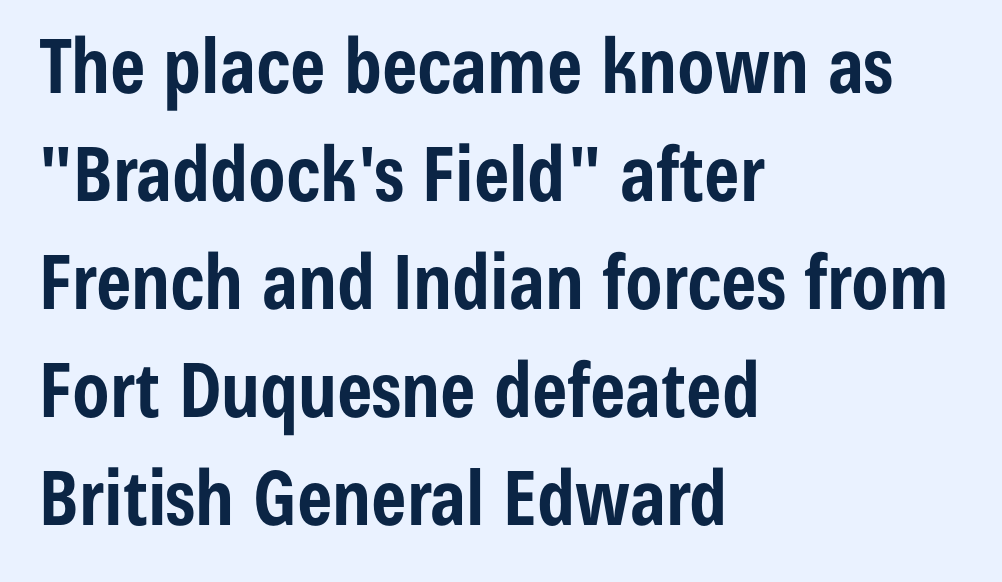
The axis of the letterforms is exactly vertical. Underlining? Definitely not there. Evenly set lines give the paragraph a standard silhouette. The rendering anchors every line to the left-hand side. A typesetter would call this proportional, since set widths differ per character. Heavy, bold letterforms.
